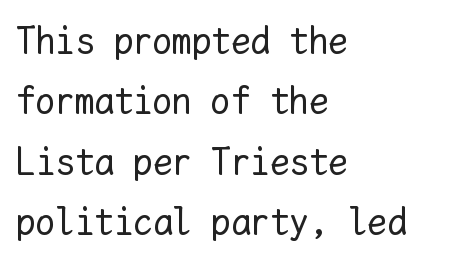
Compared with typical body copy, the letter spacing here is the same. Beneath every word, the page is bare. The paragraph has a hard left edge and a soft right edge. A typesetter would call this monospace, since all characters share one set width. A typesetter would call this leading conventional body-copy spacing.
